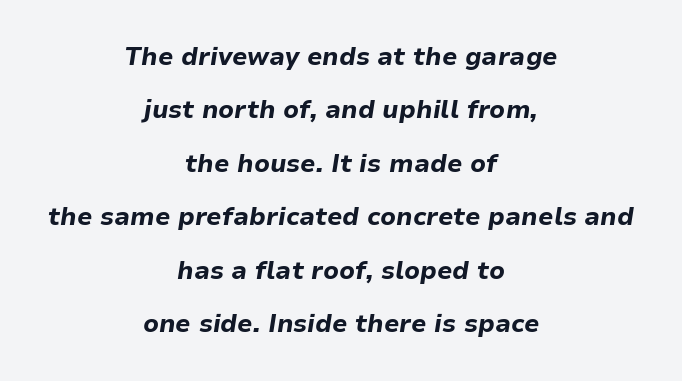
The image shows 25 px bold type, italic (leaning right); set centered, loose line spacing (2.14x), normal letter spacing, not underlined.
